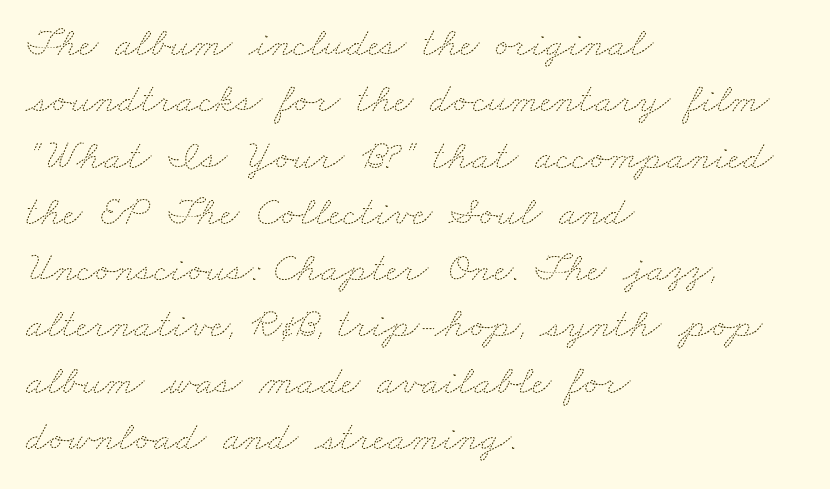
The image shows 42 px thin, wide type; set left-aligned, normal line spacing (1.34x), normal letter spacing, not underlined; medium stroke contrast and a small x-height.
